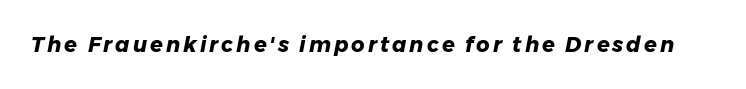
Set as a true bold cut, around the 700 mark. Underline: absent. Rendered with sloped, italic letterforms.
